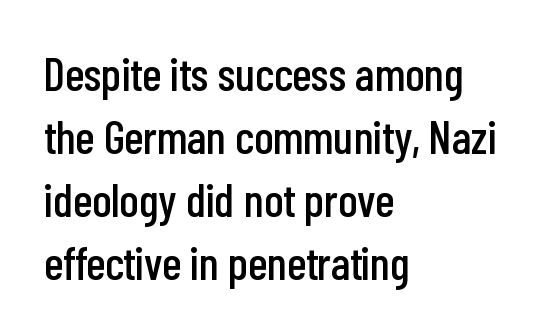
{"serif": "no", "italic": "no", "width": "condensed", "stroke_contrast": "low", "x_height": "medium", "monospaced": "no", "underline": "no", "align": "left", "line_spacing": "normal", "line_spacing_ratio": 1.34, "letter_spacing": "normal", "letter_spacing_em": 0.0, "glyph_px": 47}
